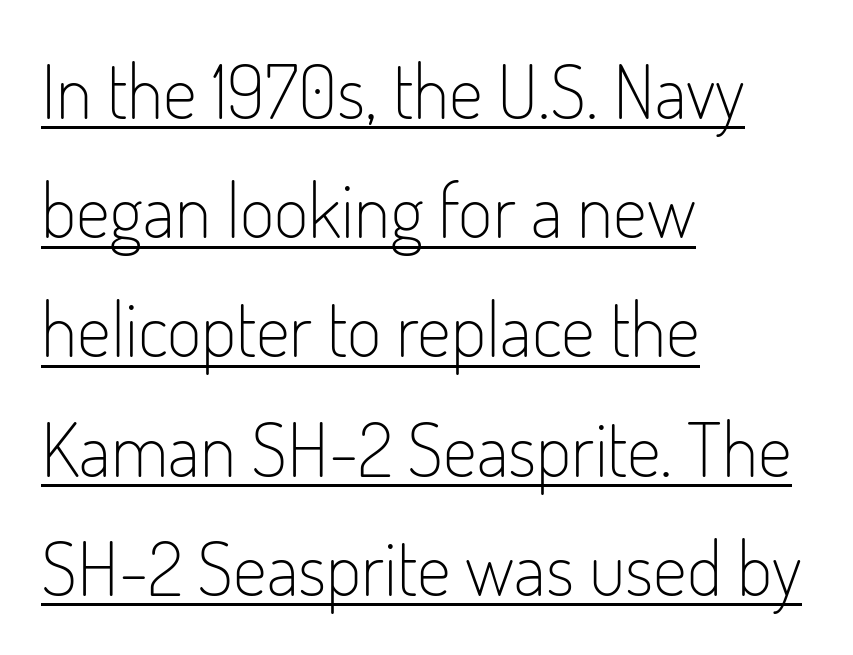
{"serif": "no", "italic": "no", "bold": "no", "weight": "light", "width": "condensed", "stroke_contrast": "low", "x_height": "small", "monospaced": "no", "underline": "yes", "align": "left", "line_spacing": "normal", "line_spacing_ratio": 1.59, "letter_spacing": "normal", "letter_spacing_em": 0.0, "glyph_px": 75}
